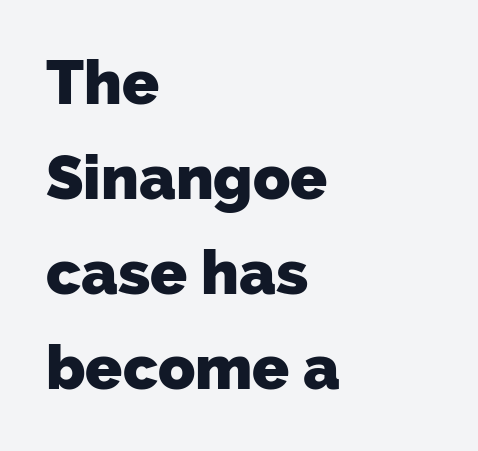
The image shows 61 px heavy sans-serif type; set left-aligned, normal line spacing (1.56x), normal letter spacing, not underlined; low stroke contrast and a medium x-height.
